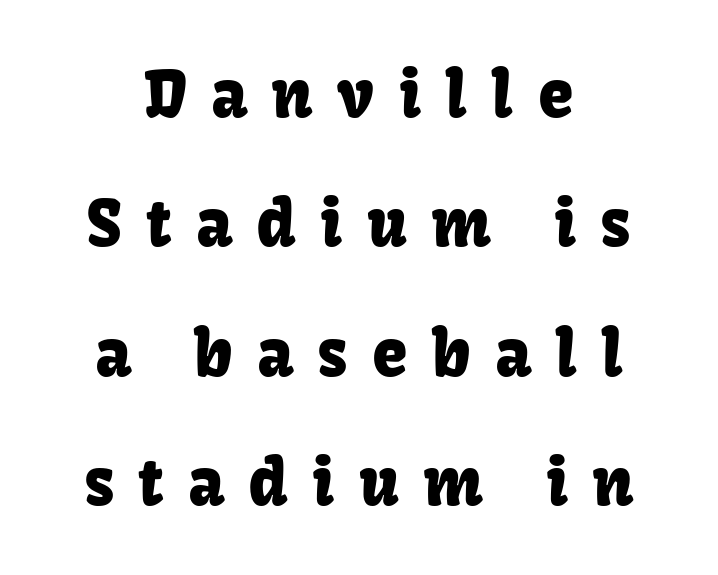
Character widths vary here, with narrow letters taking less room than wide ones. The letters stand upright; this is a roman face. The string is rendered with underlining switched off. The text was rendered using a sans face with plain stroke endings. The whitespace from short lines is split evenly between both sides.
